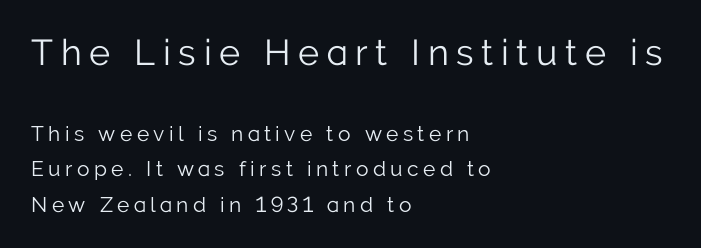
{"serif": "no", "italic": "no", "bold": "no", "weight": "light", "width": "normal", "stroke_contrast": "low", "x_height": "medium", "monospaced": "no", "underline": "no", "align": "left", "line_spacing": "normal", "line_spacing_ratio": 1.69, "letter_spacing": "wide", "letter_spacing_em": 0.21, "larger_block": "first", "size_ratio": 1.71, "glyph_px": 36}
